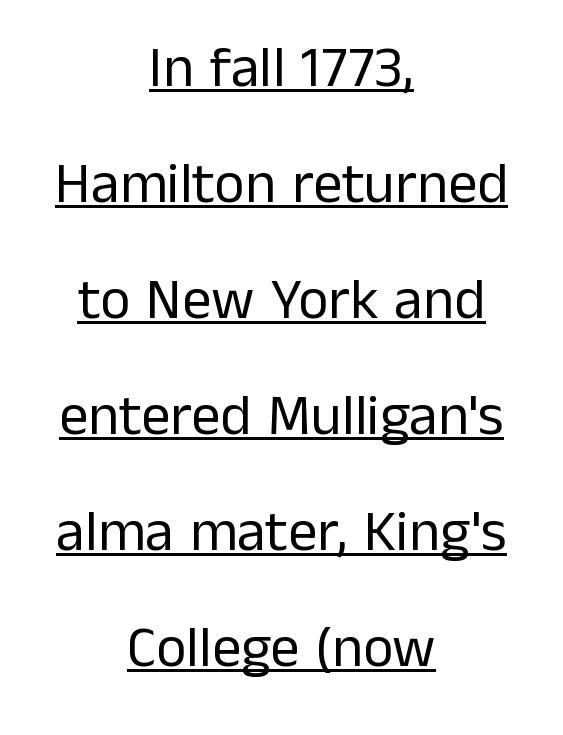
Q: Is the text bold? A: No.
Q: Is the text italic (slanted)? A: No, it is upright.
Q: Is the typeface a serif or a sans-serif typeface? A: Sans-serif.
Q: Is the text underlined? A: Yes.
Q: How is the paragraph aligned? A: Centered.
Q: Is the spacing between letters normal or unusually wide? A: Normal.
Q: Is the spacing between lines tight, normal or loose? A: Loose.
Q: Width (condensed, normal, or wide)? A: Normal.
Q: Stroke contrast? A: Low.
Q: x-height? A: Medium.
Q: Monospaced? A: No.
